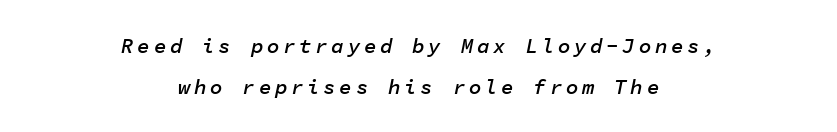
The image shows 21 px text type, italic (leaning right); set centered, loose line spacing (1.94x), not underlined.
